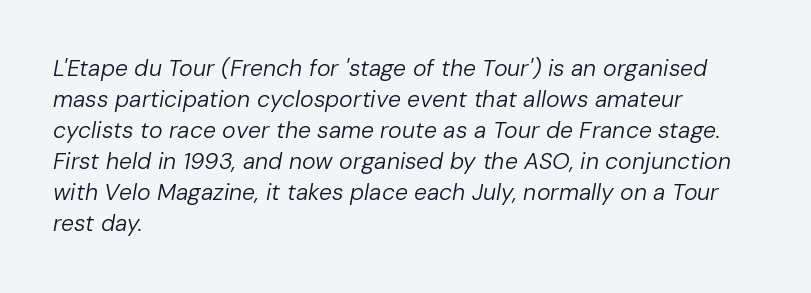
Is this a heavy cut? Hardly; it is regular or lighter. Nothing unusual about the tracking: characters are spaced as the font intends. The whole block is typeset with a tilt. Quick note: underline off.
